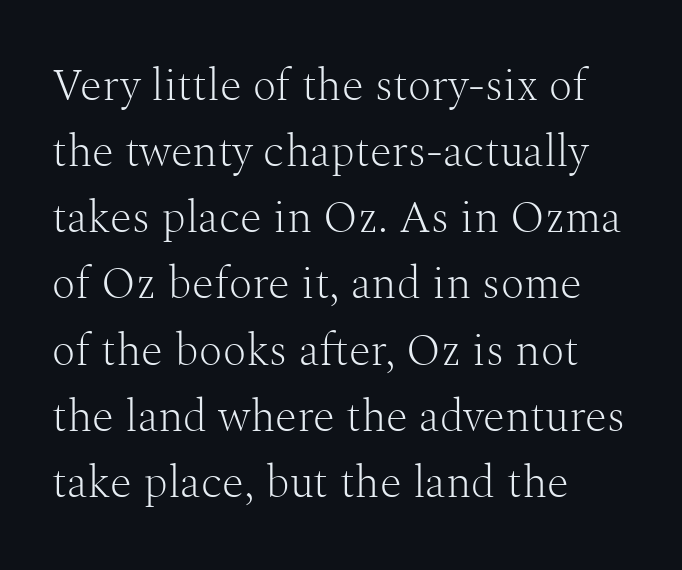
The image shows 45 px light serif type, upright; set left-aligned, normal line spacing (1.47x), normal letter spacing, not underlined; medium stroke contrast and a medium x-height.
